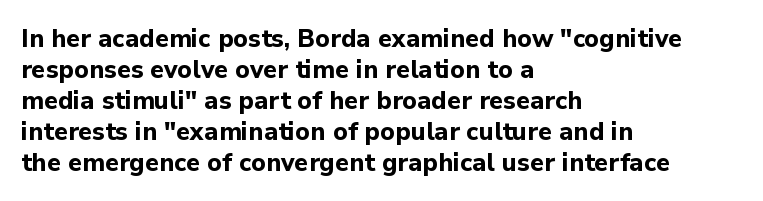
The image shows 25 px bold type, upright; set left-aligned, line spacing 1.24x, normal letter spacing, not underlined.
